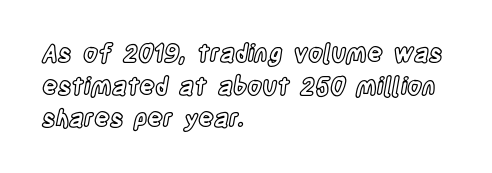
The image shows 24 px text type; set left-aligned, normal line spacing (1.36x), normal letter spacing, not underlined.
